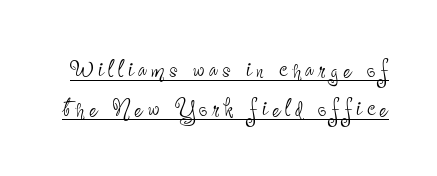
{"serif": "no", "bold": "no", "weight": "thin", "width": "condensed", "stroke_contrast": "low", "x_height": "small", "monospaced": "no", "underline": "yes", "line_spacing": "normal", "line_spacing_ratio": 1.29, "glyph_px": 30}
